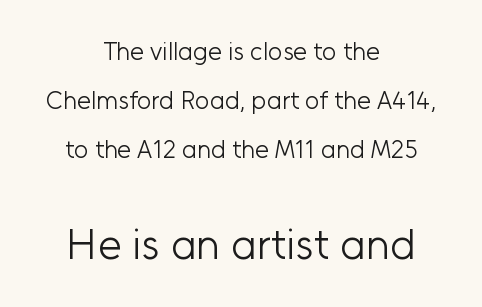
Plain, unruled lines of type. Baseline-to-baseline distance is far greater than the letter height. Weight: not bold — regular or lighter. Look at the glyph heights: the lower group is clearly the bigger setting. No italicization has been applied; the sample stays upright.
